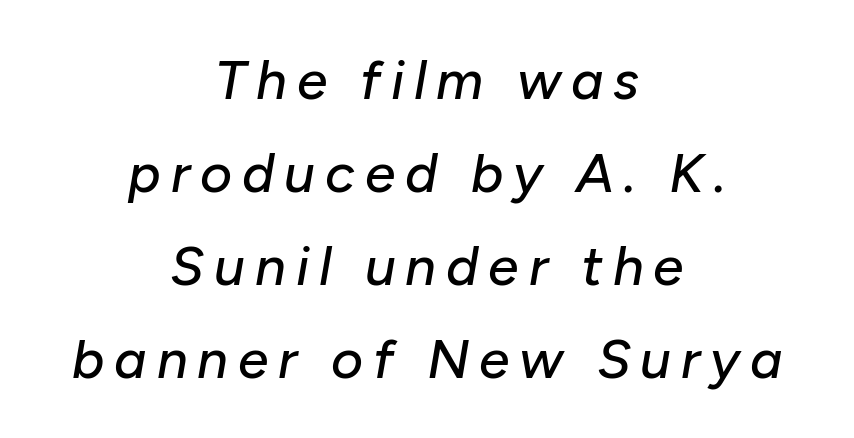
Q: Is the text italic (slanted)? A: Yes, it leans right by about 10 degrees.
Q: Is the text underlined? A: No.
Q: How is the paragraph aligned? A: Centered.
Q: Is the spacing between lines tight, normal or loose? A: Normal.
Q: Width (condensed, normal, or wide)? A: Normal.
Q: Stroke contrast? A: Low.
Q: x-height? A: Medium.
Q: Monospaced? A: No.
